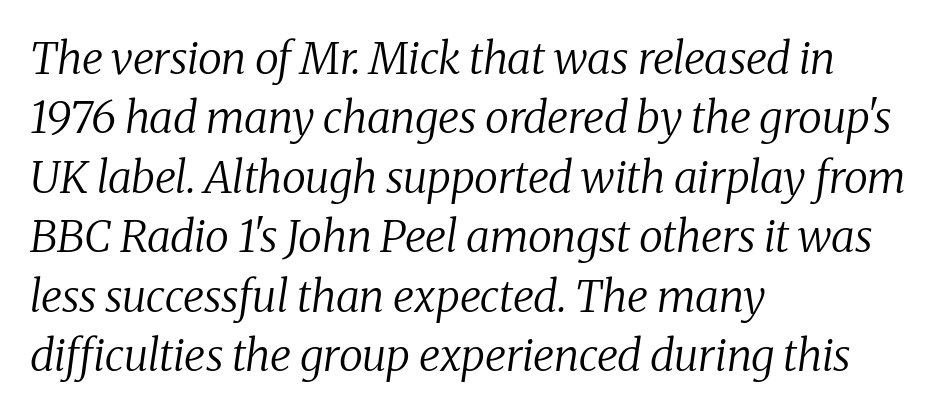
The image shows 44 px regular-weight serif type, italic (leaning right); set left-aligned, normal line spacing (1.35x), normal letter spacing, not underlined; medium stroke contrast and a medium x-height.
